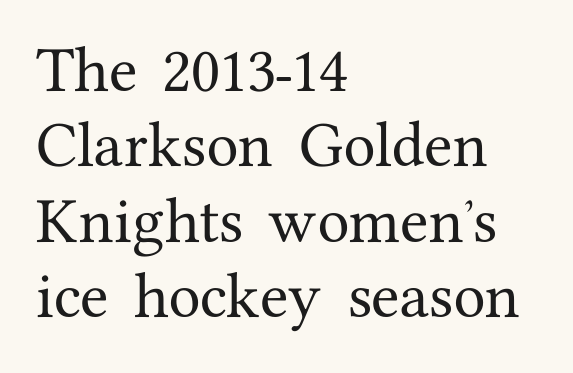
Is the letter spacing exaggerated? No — it looks like the ordinary default. Reading down the column, the eye jumps a familiar distance to each next line. Italic: no, the glyphs are upright roman. Plain, unruled lines of type. What kind of face is this? One with serifs.
